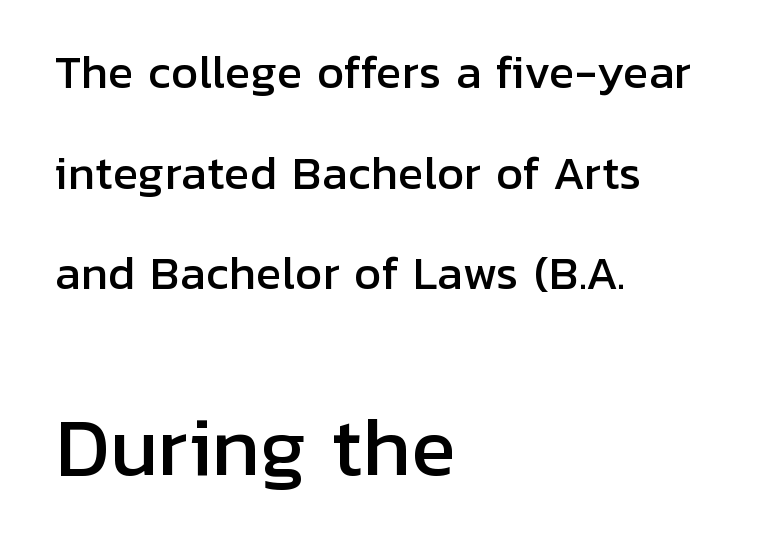
Q: Is the text italic (slanted)? A: No, it is upright.
Q: Is the typeface a serif or a sans-serif typeface? A: Sans-serif.
Q: Is the text underlined? A: No.
Q: How is the paragraph aligned? A: Left-aligned.
Q: Is the spacing between letters normal or unusually wide? A: Normal.
Q: Is the spacing between lines tight, normal or loose? A: Loose.
Q: Which block of text is set in a larger size, the first (top) or the second (bottom)? A: The second (bottom) one.
Q: Width (condensed, normal, or wide)? A: Normal.
Q: Stroke contrast? A: Low.
Q: x-height? A: Medium.
Q: Monospaced? A: No.
